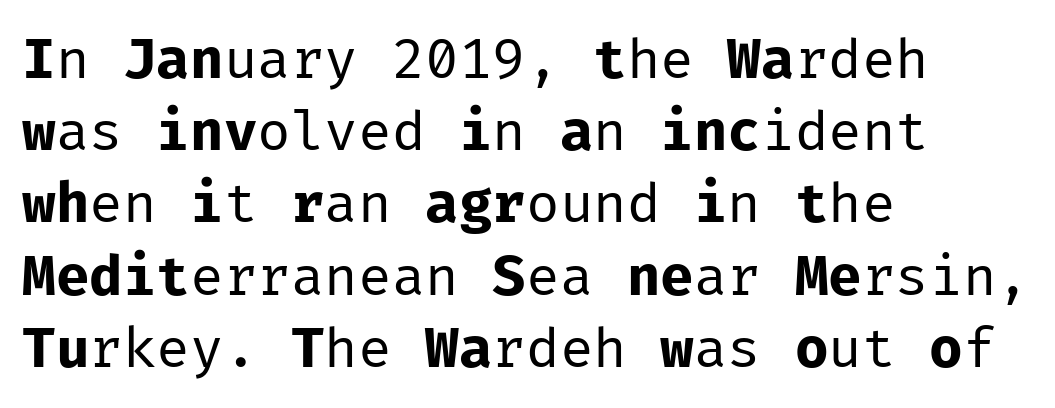
The image shows 56 px regular-weight sans-serif type, upright, monospaced; set left-aligned, normal line spacing (1.29x), normal letter spacing, not underlined; low stroke contrast and a medium x-height.
